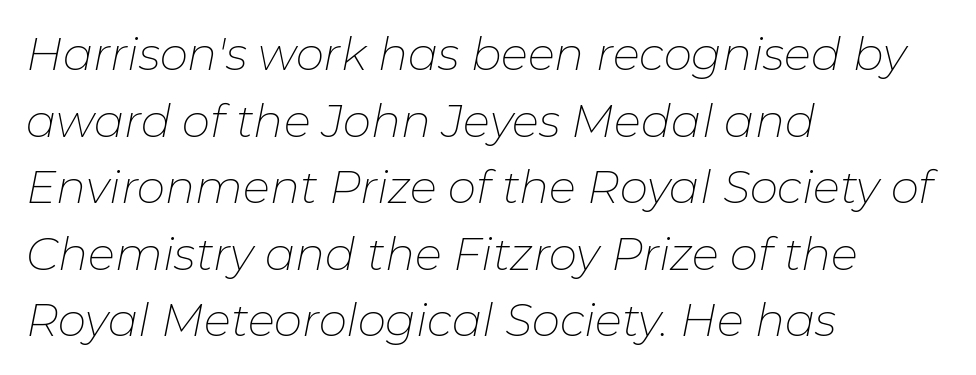
The text carries the slant typical of an italic or oblique font. These lines sit exactly where default settings would place them. The lines in this sample share a left origin and differ only in where they stop. Think of a printed novel: that variable character pitch is what you see here. The cut favours lightness, reaching ordinary text weight at its darkest. Honestly, the letter spacing is just normal — you wouldn't notice it.
